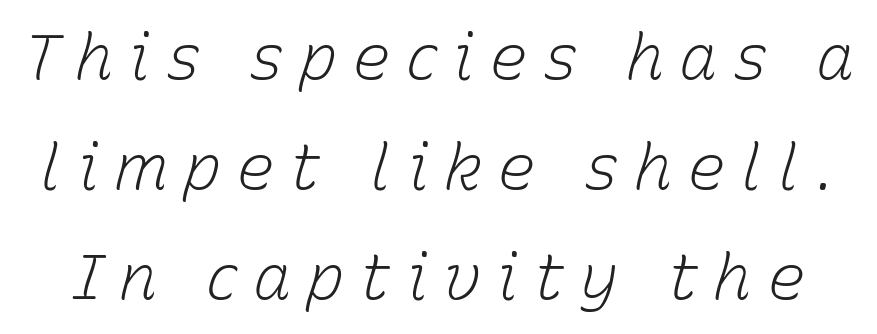
Yep, that's italic — everything's leaning. This sample has the flowing, uneven cadence of proportional lettering. Each word looks stretched out because of the extra space between its letters. Stroke mass is kept to a normal reading level or below. The glyphs are unaccompanied by any horizontal stroke below them.
